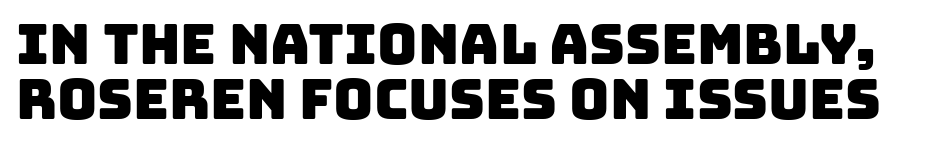
Q: Is the typeface a serif or a sans-serif typeface? A: Sans-serif.
Q: Is the text underlined? A: No.
Q: Is the spacing between letters normal or unusually wide? A: Normal.
Q: Is the spacing between lines tight, normal or loose? A: Tight.
Q: Width (condensed, normal, or wide)? A: Normal.
Q: Stroke contrast? A: Low.
Q: x-height? A: Large.
Q: Monospaced? A: No.
